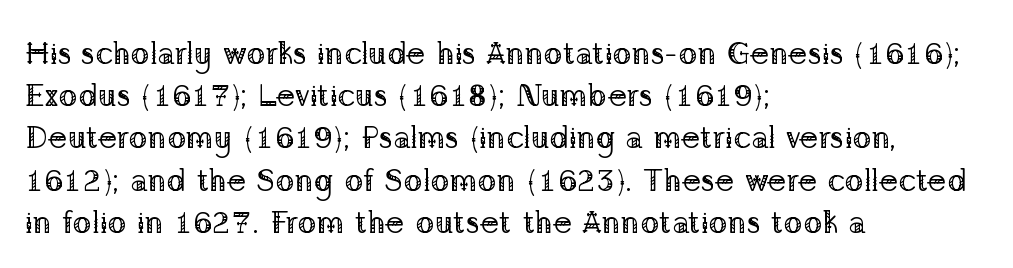
Q: Is the text bold? A: No.
Q: Is the text italic (slanted)? A: No, it is upright.
Q: Is the typeface a serif or a sans-serif typeface? A: Serif.
Q: Is the text underlined? A: No.
Q: How is the paragraph aligned? A: Left-aligned.
Q: Is the spacing between letters normal or unusually wide? A: Normal.
Q: Is the spacing between lines tight, normal or loose? A: Normal.
Q: Width (condensed, normal, or wide)? A: Normal.
Q: Stroke contrast? A: Low.
Q: x-height? A: Medium.
Q: Monospaced? A: No.
